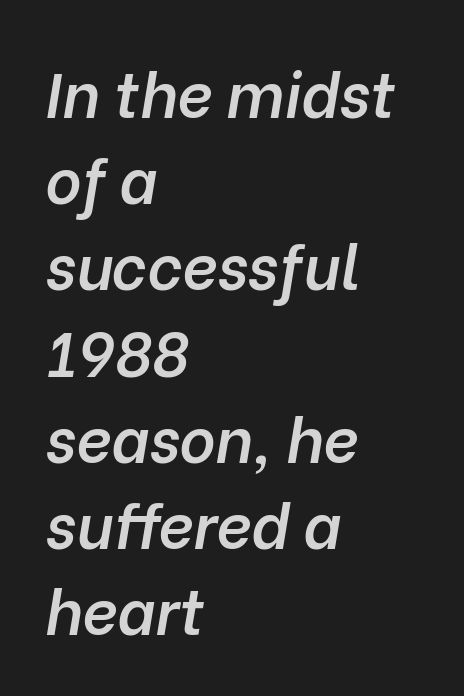
The image shows 62 px semibold type, italic (leaning right); set left-aligned, normal line spacing (1.39x), normal letter spacing, not underlined; low stroke contrast and a medium x-height.
